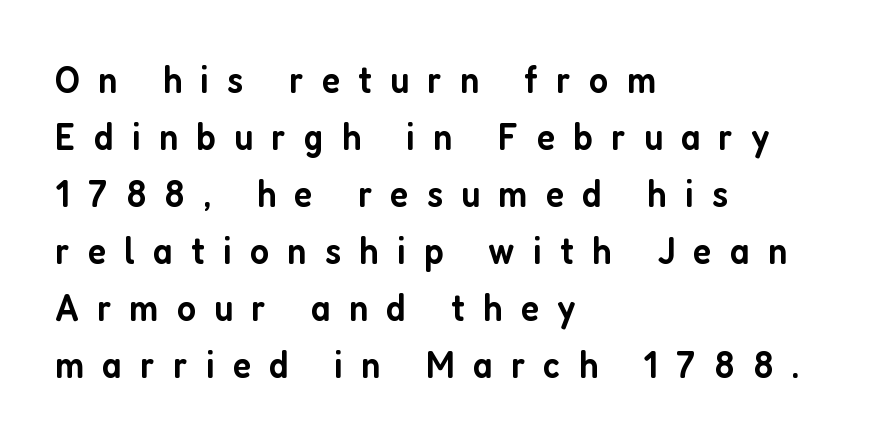
{"serif": "no", "italic": "no", "bold": "semi", "weight": "semibold", "width": "condensed", "stroke_contrast": "low", "x_height": "medium", "monospaced": "no", "underline": "no", "align": "left", "line_spacing": "normal", "line_spacing_ratio": 1.46, "letter_spacing": "wide", "letter_spacing_em": 0.47, "glyph_px": 39}
